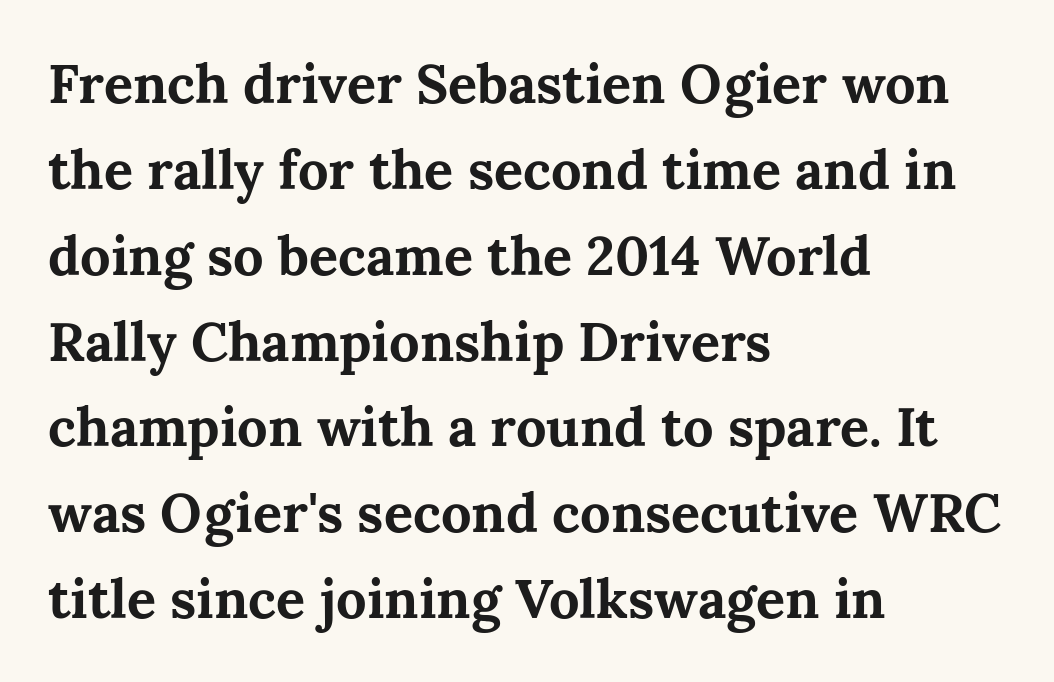
{"serif": "yes", "italic": "no", "bold": "yes", "weight": "bold", "width": "normal", "stroke_contrast": "medium", "x_height": "medium", "monospaced": "no", "underline": "no", "align": "left", "line_spacing": "normal", "line_spacing_ratio": 1.59, "letter_spacing": "normal", "letter_spacing_em": 0.0, "glyph_px": 54}
